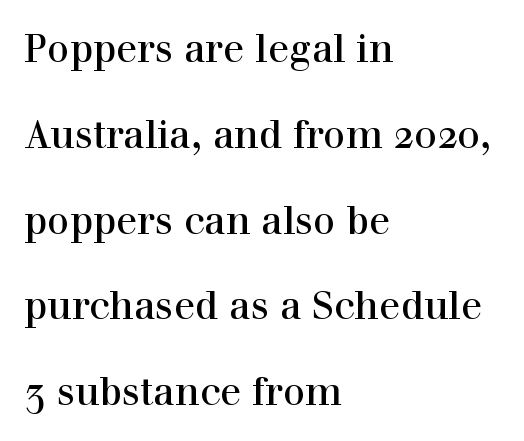
The image shows 39 px serif type, upright; set left-aligned, loose line spacing (2.2x), normal letter spacing, not underlined; a medium x-height.
